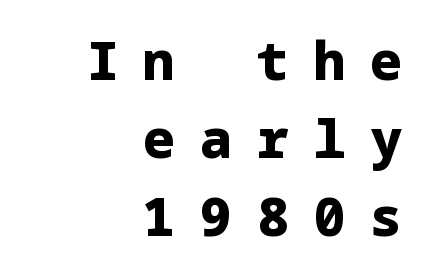
{"serif": "no", "italic": "no", "bold": "yes", "weight": "heavy", "width": "normal", "stroke_contrast": "low", "x_height": "medium", "underline": "no", "align": "right", "line_spacing": "normal", "line_spacing_ratio": 1.47, "letter_spacing": "wide", "letter_spacing_em": 0.47, "glyph_px": 53}
